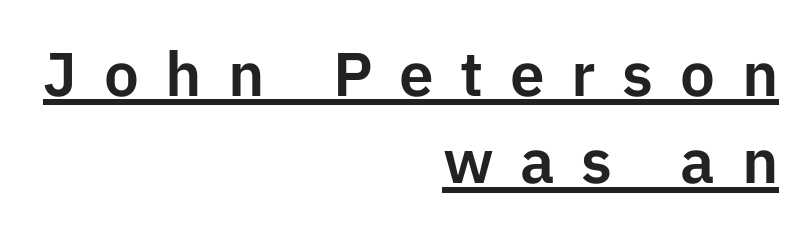
The image shows 62 px sans-serif type, upright; set right-aligned, normal line spacing (1.41x), unusually wide letter spacing (+0.43 em), underlined; low stroke contrast and a medium x-height.
